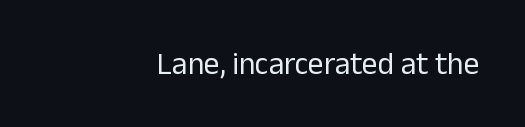
{"serif": "no", "italic": "no", "bold": "no", "weight": "regular", "width": "normal", "stroke_contrast": "low", "x_height": "medium", "monospaced": "no", "underline": "no", "align": "right", "letter_spacing": "normal", "letter_spacing_em": 0.0, "glyph_px": 31}
